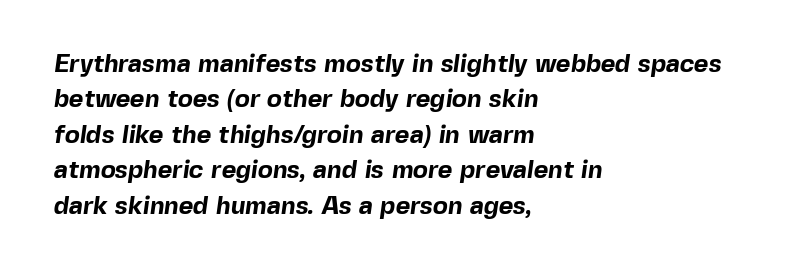
The passage is arranged the way most books set body copy — flush left. Letter spacing: default. A dark, heavy texture on the line: the type is bold. Leading: standard.
